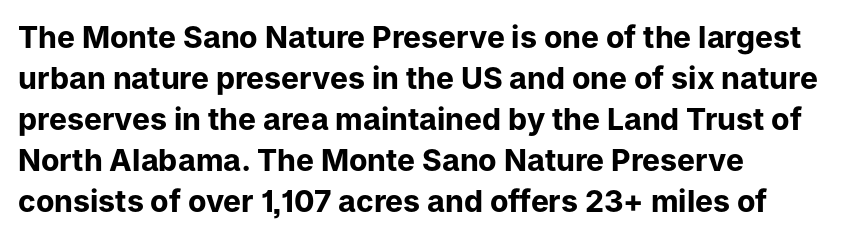
{"serif": "no", "italic": "no", "bold": "yes", "weight": "bold", "width": "normal", "stroke_contrast": "low", "x_height": "medium", "monospaced": "no", "underline": "no", "align": "left", "line_spacing": "normal", "line_spacing_ratio": 1.37, "letter_spacing": "normal", "letter_spacing_em": 0.0, "glyph_px": 30}
